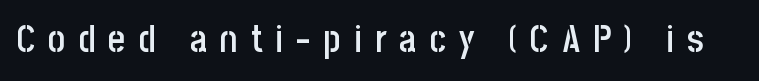
Firm but not heavy-handed strokes: this text is semibold. Short note: letters widely spaced. Type without underlining. Every stem runs plumb, perpendicular to the baseline. The font family rendered here belongs to the sans-serif group.
